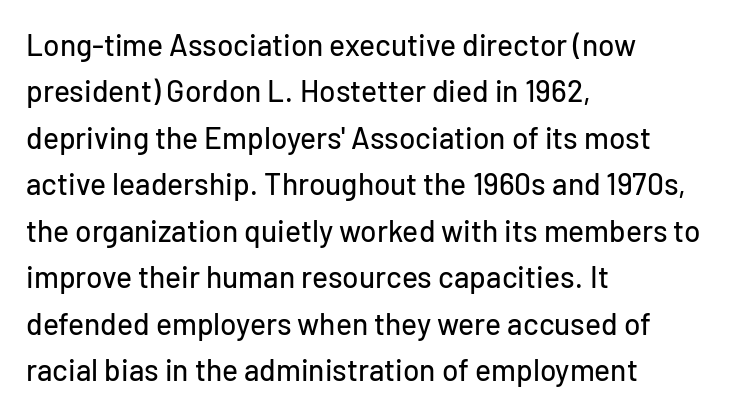
The words here are not underlined. The typography opts for an upright posture over an oblique one. What's the leading like? Ordinary, nothing unusual. A typesetter would call this proportional, since set widths differ per character.
